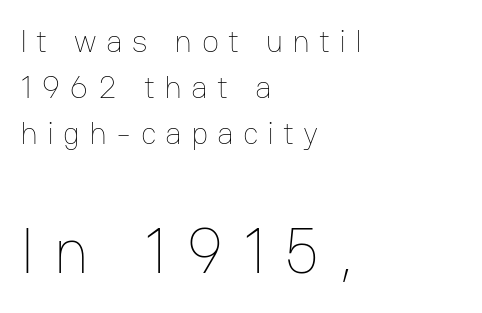
Q: Is the text bold? A: No.
Q: Is the text italic (slanted)? A: No, it is upright.
Q: Is the text underlined? A: No.
Q: How is the paragraph aligned? A: Left-aligned.
Q: Is the spacing between letters normal or unusually wide? A: Unusually wide.
Q: Is the spacing between lines tight, normal or loose? A: Normal.
Q: Which block of text is set in a larger size, the first (top) or the second (bottom)? A: The second (bottom) one.
Q: Width (condensed, normal, or wide)? A: Normal.
Q: Stroke contrast? A: Low.
Q: x-height? A: Medium.
Q: Monospaced? A: No.
